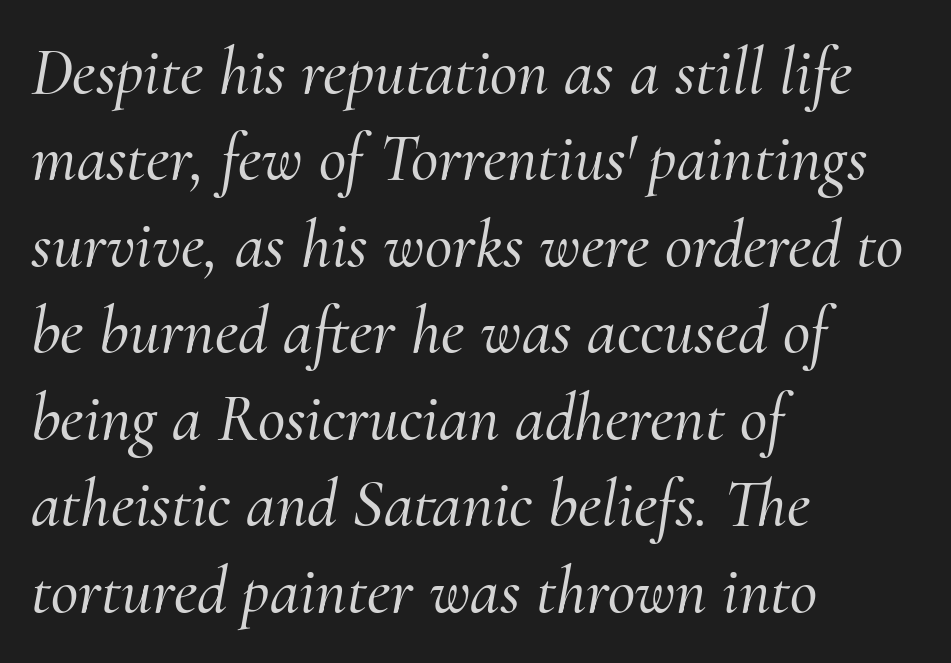
The image shows 67 px serif type, italic (leaning right); set left-aligned, normal line spacing (1.29x), normal letter spacing, not underlined; medium stroke contrast and a small x-height.
